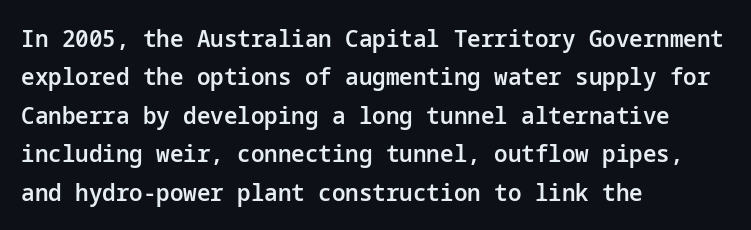
{"italic": "no", "bold": "semi", "underline": "no", "align": "left", "line_spacing": "normal", "line_spacing_ratio": 1.6, "letter_spacing": "normal", "letter_spacing_em": 0.0, "glyph_px": 24}
